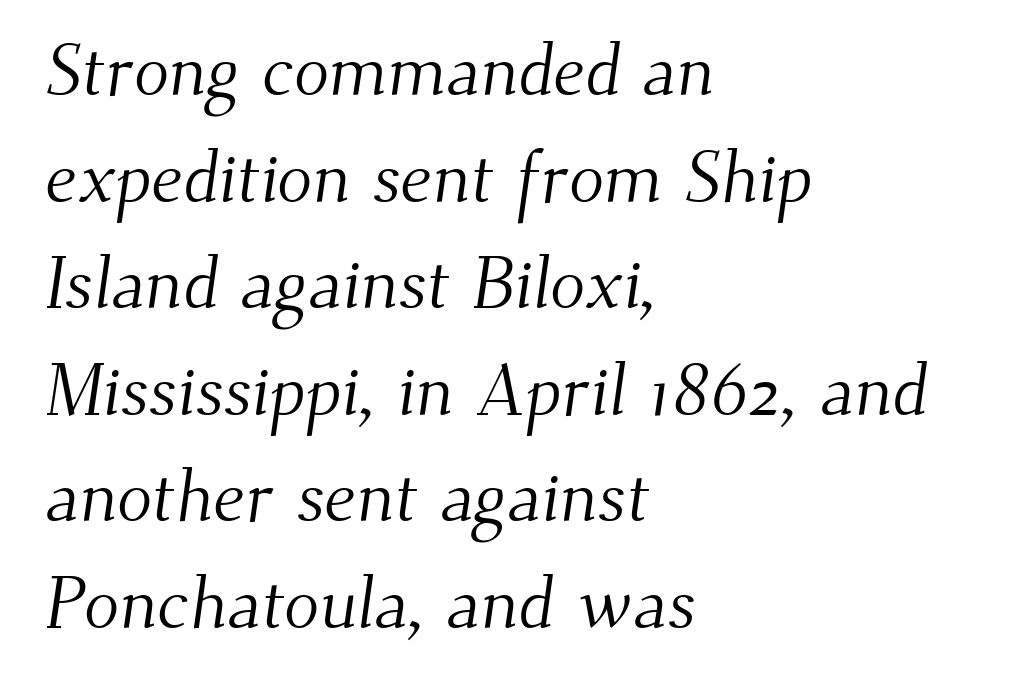
{"serif": "yes", "bold": "no", "weight": "light", "width": "normal", "stroke_contrast": "medium", "x_height": "small", "monospaced": "no", "underline": "no", "align": "left", "line_spacing": "normal", "line_spacing_ratio": 1.46, "letter_spacing": "normal", "letter_spacing_em": 0.0, "glyph_px": 73}
